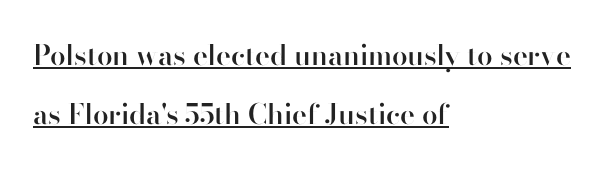
Q: Is the text bold? A: Semi-bold.
Q: Is the text italic (slanted)? A: No, it is upright.
Q: Is the typeface a serif or a sans-serif typeface? A: Sans-serif.
Q: Is the text underlined? A: Yes.
Q: How is the paragraph aligned? A: Left-aligned.
Q: Is the spacing between letters normal or unusually wide? A: Normal.
Q: Is the spacing between lines tight, normal or loose? A: Loose.
Q: Width (condensed, normal, or wide)? A: Normal.
Q: Stroke contrast? A: High.
Q: x-height? A: Small.
Q: Monospaced? A: No.
